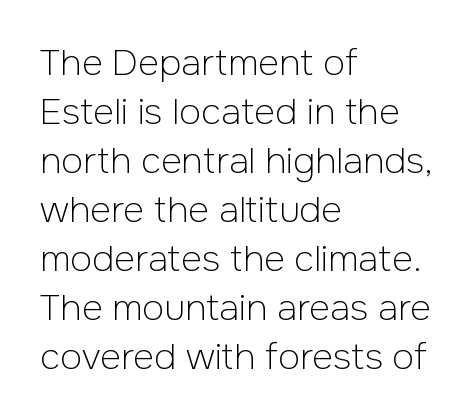
Q: Is the text bold? A: No.
Q: Is the text italic (slanted)? A: No, it is upright.
Q: Is the typeface a serif or a sans-serif typeface? A: Sans-serif.
Q: Is the text underlined? A: No.
Q: How is the paragraph aligned? A: Left-aligned.
Q: Is the spacing between letters normal or unusually wide? A: Normal.
Q: Is the spacing between lines tight, normal or loose? A: Normal.
Q: Width (condensed, normal, or wide)? A: Normal.
Q: Stroke contrast? A: Low.
Q: x-height? A: Medium.
Q: Monospaced? A: No.
